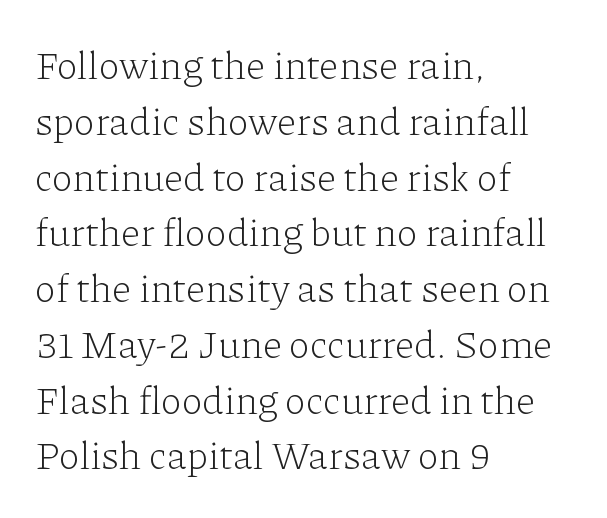
Quick note: interline space is typical. Horizontal alignment here is leftward, the default for most running prose. Note the varied advance widths — an 'i' is clearly narrower than an 'm'. No extra tracking has been applied to these lines.
